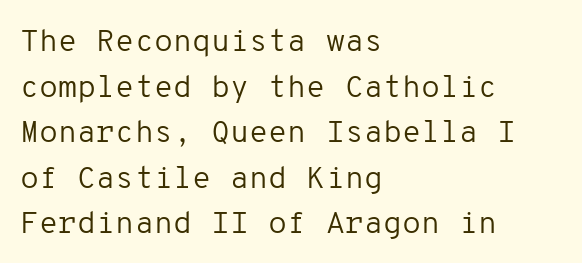
This sample has the even, mechanical cadence of fixed-width lettering. The lettering stays uniformly vertical, giving the passage a roman look. The baseline area is clear. Regular leading.
